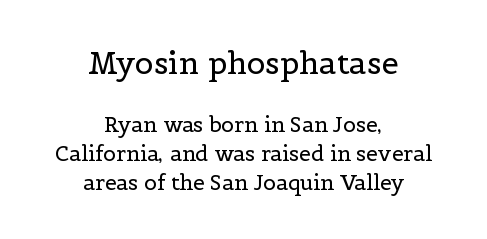
{"serif": "yes", "italic": "no", "bold": "no", "weight": "regular", "width": "normal", "x_height": "medium", "monospaced": "no", "underline": "no", "align": "center", "line_spacing": "normal", "line_spacing_ratio": 1.38, "letter_spacing": "normal", "letter_spacing_em": 0.0, "larger_block": "first", "size_ratio": 1.48, "glyph_px": 31}
